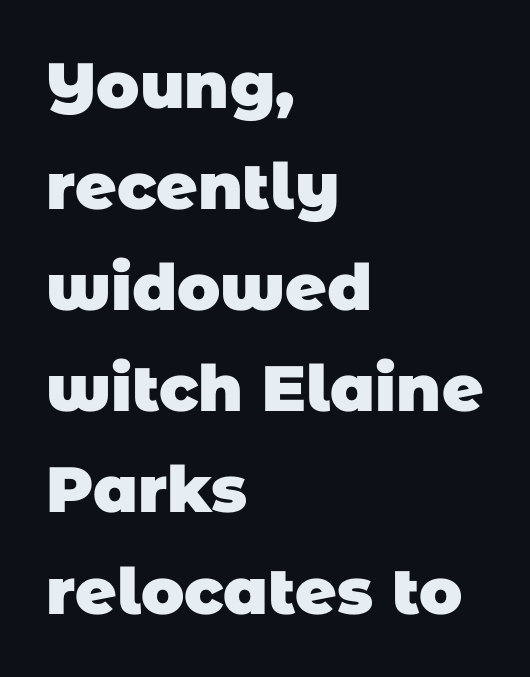
The image shows 64 px heavy sans-serif type; set left-aligned, normal line spacing (1.58x), normal letter spacing, not underlined; low stroke contrast and a large x-height.
